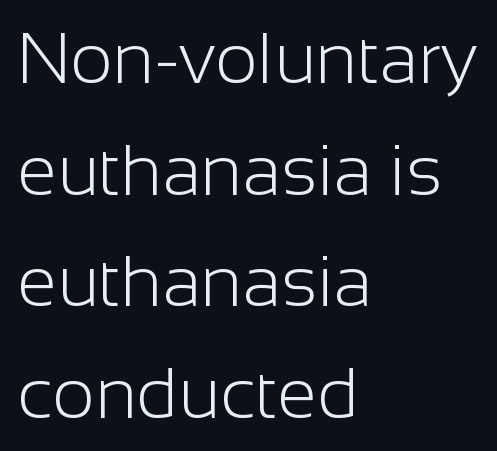
{"serif": "no", "italic": "no", "bold": "no", "weight": "light", "width": "normal", "stroke_contrast": "low", "x_height": "medium", "monospaced": "no", "underline": "no", "align": "left", "line_spacing": "normal", "line_spacing_ratio": 1.55, "letter_spacing": "normal", "letter_spacing_em": 0.0, "glyph_px": 72}
